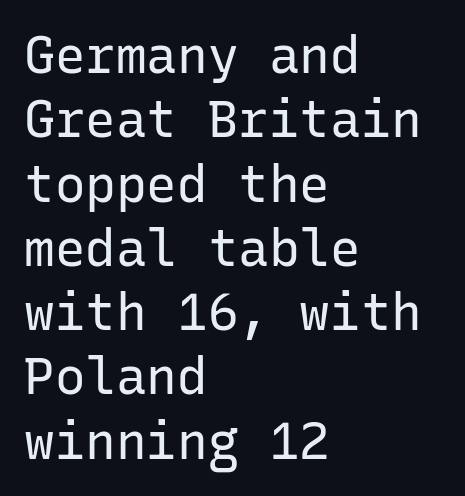
Q: Is the text bold? A: No.
Q: Is the text italic (slanted)? A: No, it is upright.
Q: Is the typeface a serif or a sans-serif typeface? A: Sans-serif.
Q: Is the text underlined? A: No.
Q: How is the paragraph aligned? A: Left-aligned.
Q: Is the spacing between letters normal or unusually wide? A: Normal.
Q: Is the spacing between lines tight, normal or loose? A: Normal.
Q: Width (condensed, normal, or wide)? A: Normal.
Q: Stroke contrast? A: Low.
Q: x-height? A: Medium.
Q: Monospaced? A: Yes.
